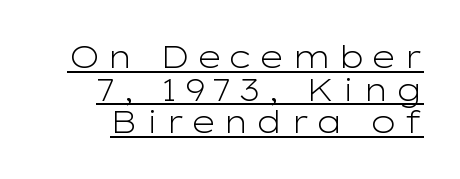
The image shows 31 px light, wide sans-serif type, upright; set right-aligned, tight line spacing (1.05x), unusually wide letter spacing (+0.2 em), underlined; low stroke contrast and a medium x-height.
